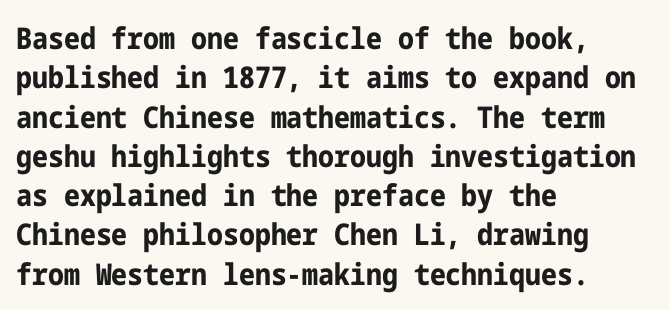
This sample uses a sans-serif face. The sample has been set heavy, in full bold. Glance below the letters and you will spot only blank space. Leading matches the norm, producing a regular column. The rendering anchors every line to the left-hand side. The letterforms sit shoulder to shoulder at normal distance.
